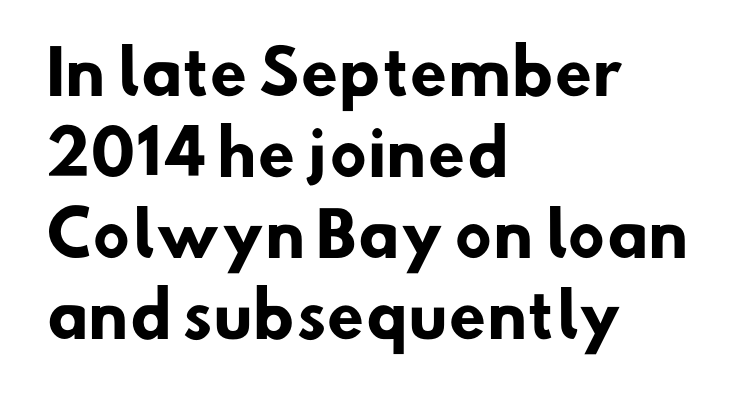
{"serif": "no", "bold": "yes", "weight": "heavy", "width": "normal", "stroke_contrast": "low", "x_height": "small", "monospaced": "no", "underline": "no", "align": "left", "line_spacing": "normal", "line_spacing_ratio": 1.33, "letter_spacing": "normal", "letter_spacing_em": 0.0, "glyph_px": 61}
